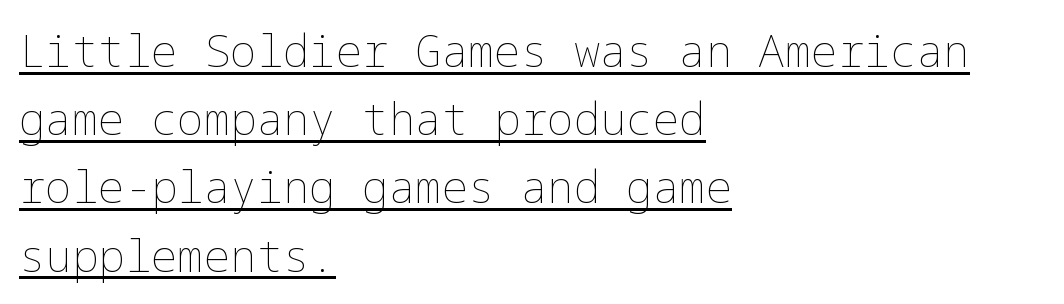
The image shows 44 px thin type, upright; set left-aligned, normal line spacing (1.55x), normal letter spacing, underlined; low stroke contrast and a medium x-height.
